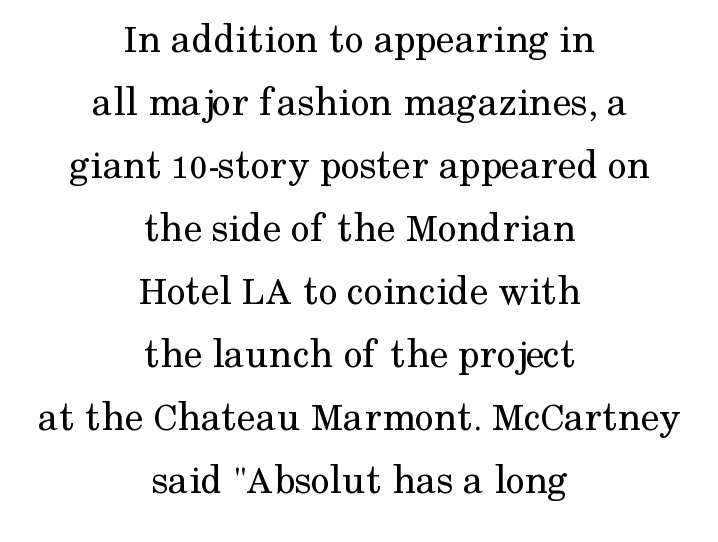
The glyphs in this specimen are seriffed. You could not count columns in this text — the font is proportionally spaced. Stems and bowls with no extra thickness — not bold. The axis of the letterforms is exactly vertical. The compositor balanced each line on the midline.
